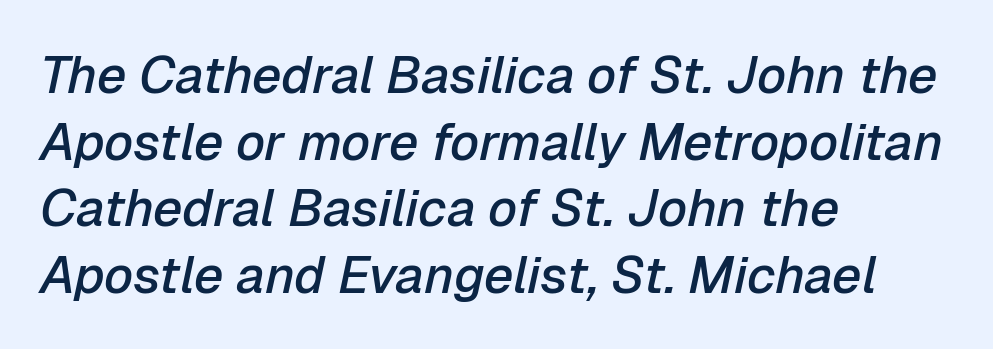
Q: Is the text bold? A: Semi-bold.
Q: Is the text italic (slanted)? A: Yes, it leans right by about 12 degrees.
Q: Is the text underlined? A: No.
Q: How is the paragraph aligned? A: Left-aligned.
Q: Is the spacing between letters normal or unusually wide? A: Normal.
Q: Is the spacing between lines tight, normal or loose? A: Normal.
Q: Width (condensed, normal, or wide)? A: Normal.
Q: Stroke contrast? A: Low.
Q: x-height? A: Medium.
Q: Monospaced? A: No.
